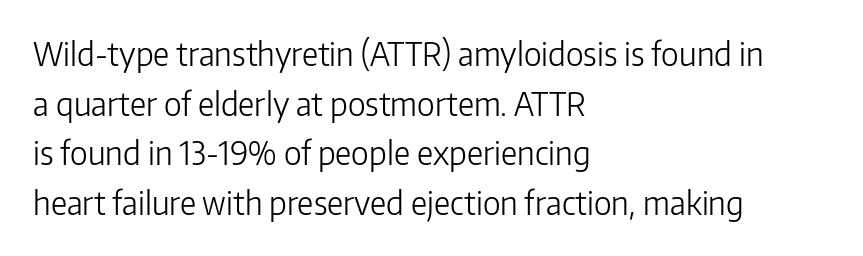
Q: Is the text bold? A: No.
Q: Is the text italic (slanted)? A: No, it is upright.
Q: Is the typeface a serif or a sans-serif typeface? A: Sans-serif.
Q: Is the text underlined? A: No.
Q: How is the paragraph aligned? A: Left-aligned.
Q: Is the spacing between letters normal or unusually wide? A: Normal.
Q: Is the spacing between lines tight, normal or loose? A: Normal.
Q: Width (condensed, normal, or wide)? A: Normal.
Q: Stroke contrast? A: Low.
Q: x-height? A: Medium.
Q: Monospaced? A: No.
